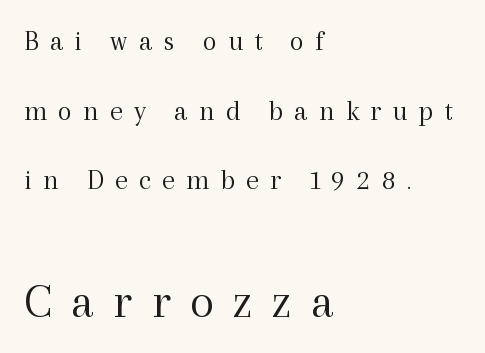
The passage shown is not underscored anywhere. Spacing verdict: proportional, widths tailored to each character. Quick note: not italic, upright. Does the type have serifs? Yes, each stem ends in a small foot.
